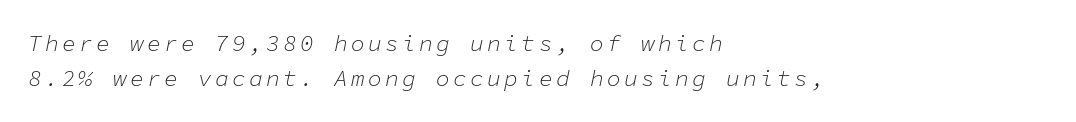
Q: Is the text bold? A: No.
Q: Is the text italic (slanted)? A: Yes, it leans right by about 11 degrees.
Q: Is the text underlined? A: No.
Q: How is the paragraph aligned? A: Left-aligned.
Q: Is the spacing between lines tight, normal or loose? A: Normal.
